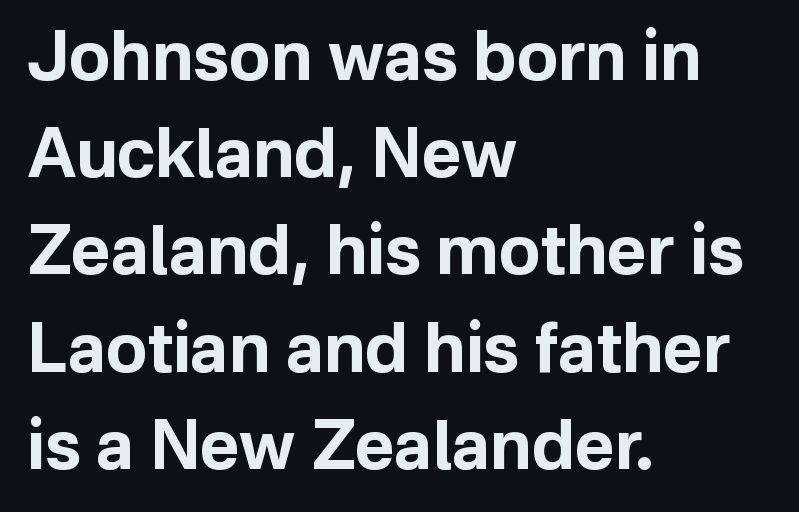
Q: Is the text bold? A: Yes.
Q: Is the text italic (slanted)? A: No, it is upright.
Q: Is the typeface a serif or a sans-serif typeface? A: Sans-serif.
Q: Is the text underlined? A: No.
Q: How is the paragraph aligned? A: Left-aligned.
Q: Is the spacing between letters normal or unusually wide? A: Normal.
Q: Is the spacing between lines tight, normal or loose? A: Normal.
Q: Width (condensed, normal, or wide)? A: Normal.
Q: Stroke contrast? A: Low.
Q: x-height? A: Medium.
Q: Monospaced? A: No.
